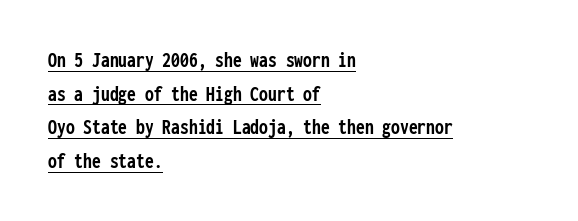
Q: Is the text bold? A: Yes.
Q: Is the text italic (slanted)? A: No, it is upright.
Q: Is the text underlined? A: Yes.
Q: How is the paragraph aligned? A: Left-aligned.
Q: Is the spacing between letters normal or unusually wide? A: Normal.
Q: Is the spacing between lines tight, normal or loose? A: Normal.
